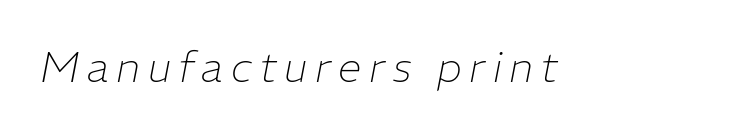
{"italic": "yes", "lean": "right", "slant_degrees": 11, "bold": "no", "weight": "thin", "width": "normal", "stroke_contrast": "low", "x_height": "medium", "monospaced": "no", "underline": "no", "glyph_px": 42}
